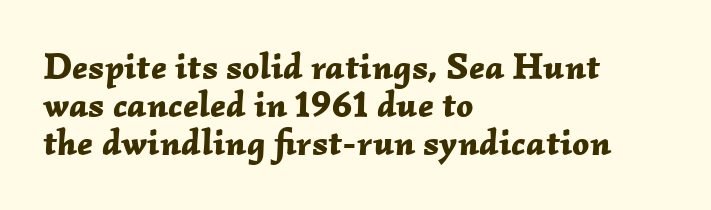
Anything drawn beneath the words? Only blank space. Compared with ordinary roman type, these characters are visibly tilted. Horizontally, the lines are justified to the leading edge only. The passage shown is typed in a proportional face where columns would drift. You'd pick this weight for a headline — it's a proper bold. Successive baselines arrive quickly, one right under another.
